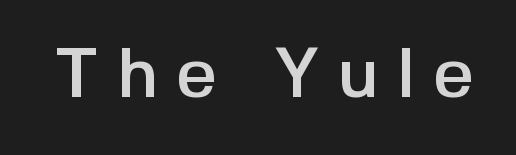
The image shows 71 px sans-serif type, upright; set unusually wide letter spacing (+0.25 em), not underlined; a medium x-height.
